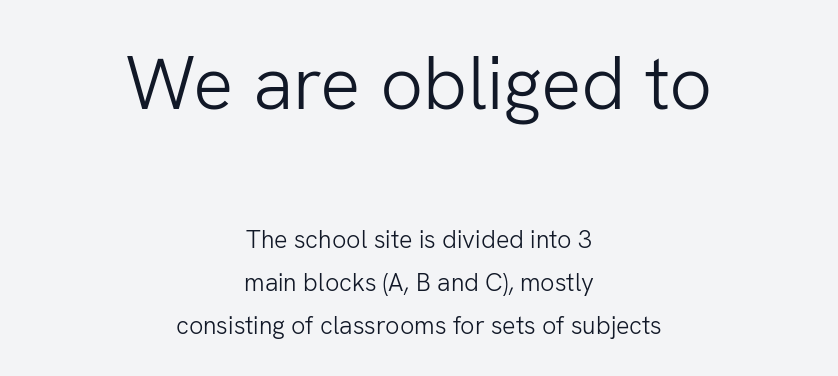
Weight: not bold — regular or lighter. Short note: letters normally spaced. Does the copy run flush right? No — it is centered line by line. Each letter's strokes conclude bluntly, with no projecting serifs. Honestly, there is no underline to notice here at all.
